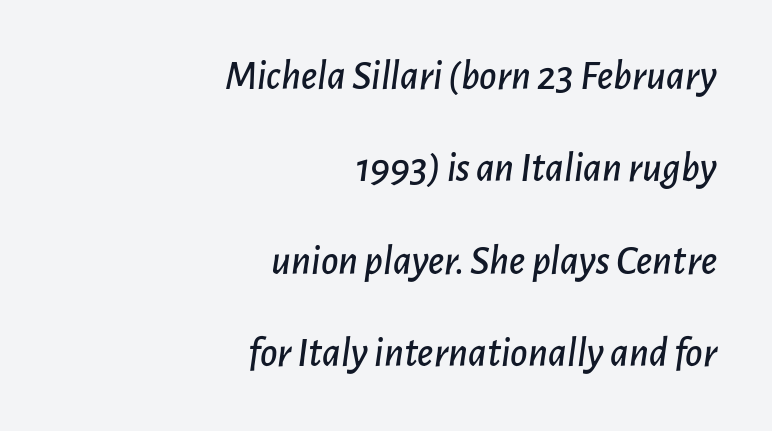
The rag falls on the left side of this text block. There's an unmistakable incline to the writing here. Horizontal bands of white between lines are thick stripes. Check under the words: just untouched page. You could not count columns in this text — the font is proportionally spaced.
